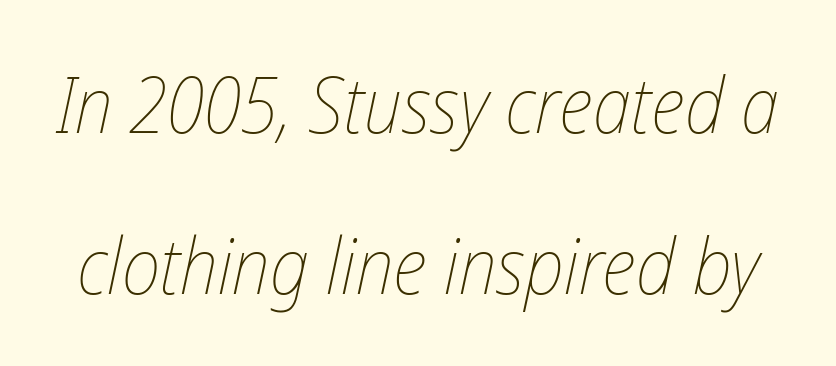
The image shows 78 px thin, condensed type, italic (leaning right); set loose line spacing (2.06x), normal letter spacing, not underlined; low stroke contrast and a medium x-height.
